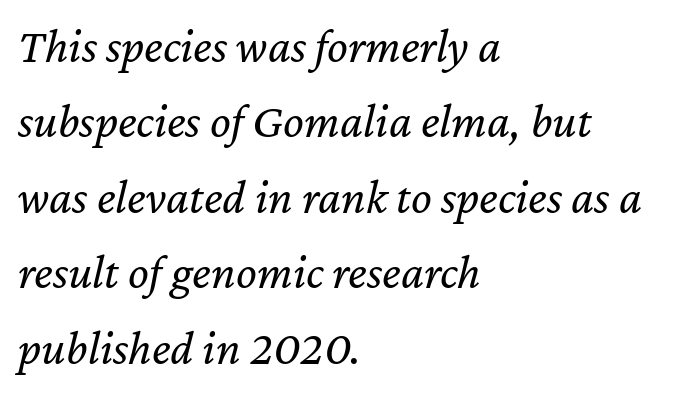
{"italic": "yes", "lean": "right", "slant_degrees": 12, "bold": "no", "weight": "regular", "width": "normal", "stroke_contrast": "low", "x_height": "medium", "monospaced": "no", "underline": "no", "align": "left", "line_spacing": "normal", "line_spacing_ratio": 1.54, "letter_spacing": "normal", "letter_spacing_em": 0.0, "glyph_px": 49}
